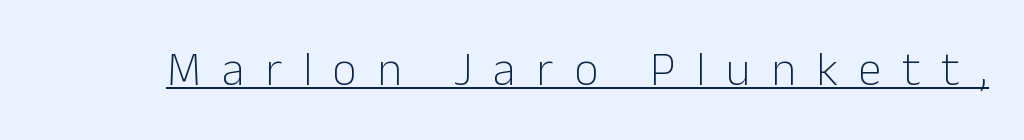
What decoration does the sample have? An underline. The characters display no serif detailing; their extremities are plain. What stands out about the letter spacing? Its width — letters are far apart. The letters advance in unequal steps, a hallmark of proportional type. The axis of the letterforms is exactly vertical. The letterforms sit at book weight or below.
